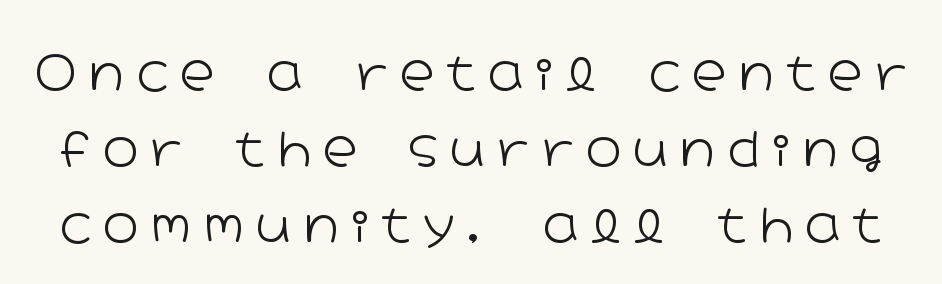
Proportional: the letters do not fall into vertical columns. A quiet, ordinary-to-light weight characterises the typeface. Interline gaps are of average width in this sample. If you drew a line through each stem, it would be perfectly vertical. Quick note: underline off.
